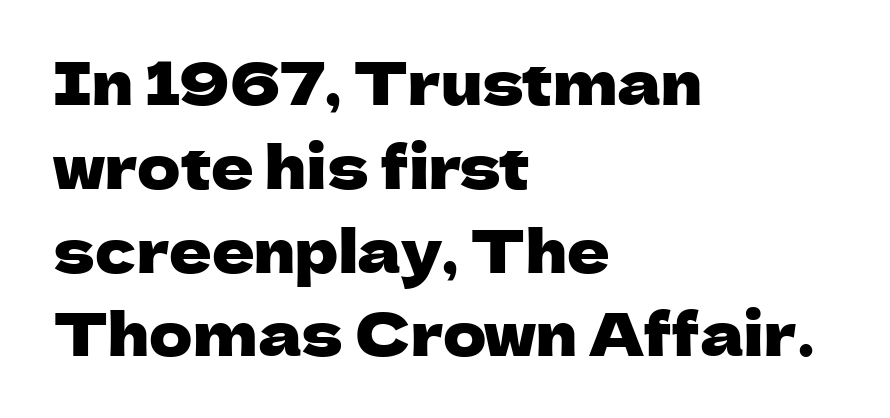
Q: Is the text italic (slanted)? A: No, it is upright.
Q: Is the typeface a serif or a sans-serif typeface? A: Sans-serif.
Q: Is the text underlined? A: No.
Q: How is the paragraph aligned? A: Left-aligned.
Q: Is the spacing between letters normal or unusually wide? A: Normal.
Q: Is the spacing between lines tight, normal or loose? A: Normal.
Q: Width (condensed, normal, or wide)? A: Normal.
Q: Stroke contrast? A: Low.
Q: x-height? A: Medium.
Q: Monospaced? A: No.
